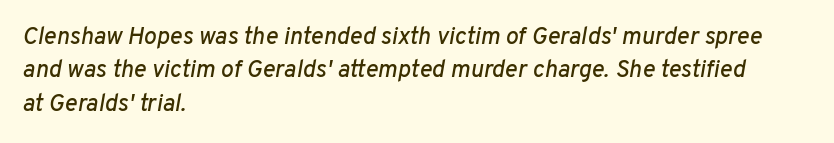
Letter spacing: default. These lines sit exactly where default settings would place them. Looking at the ascenders, they clearly lean. Glance below the letters and you will spot only blank space.
